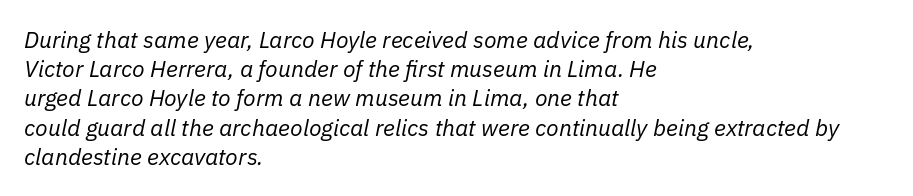
You can tell it's italic because the verticals aren't actually vertical. Glyph-to-glyph distance matches everyday printed text. The paragraph has a hard left edge and a soft right edge. The passage shown stacks its lines at a standard gap. Stems here are at most as thick as an everyday book face. A clean baseline with only descenders dipping below it.
